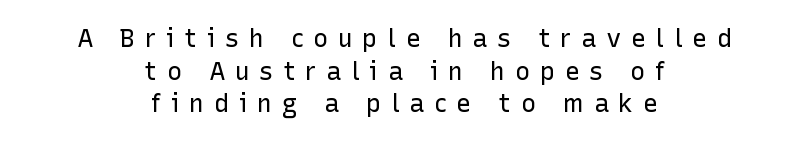
The image shows 25 px text type, upright; set centered, normal line spacing (1.31x), unusually wide letter spacing (+0.39 em), not underlined.
